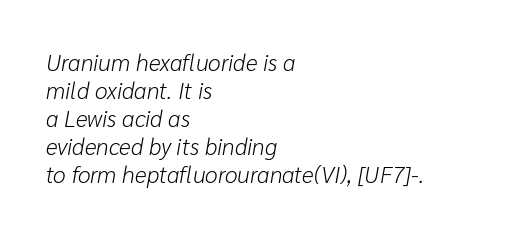
The image shows 23 px text type, italic (leaning right); set left-aligned, line spacing 1.22x, normal letter spacing, not underlined.
